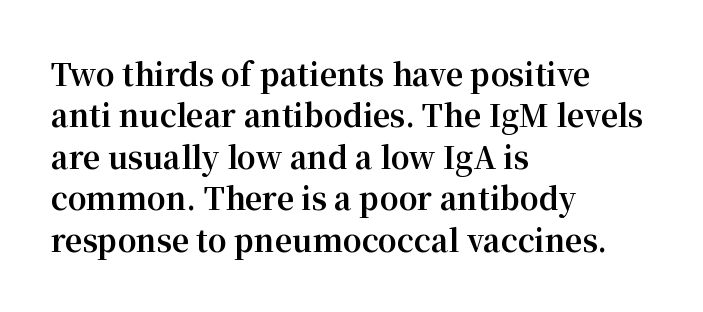
The strokes are fattened all the way to bold. Notice how descenders clear the ascenders below comfortably — that's standard leading. The letters advance in unequal steps, a hallmark of proportional type. The type family on display is of the serif kind. Line beginnings align vertically; line endings do not.
